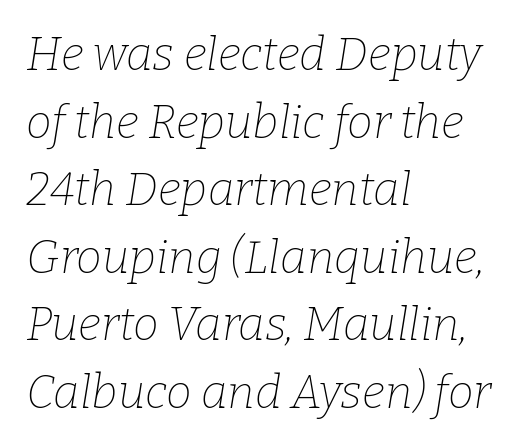
Q: Is the text bold? A: No.
Q: Is the text italic (slanted)? A: Yes, it leans right by about 9 degrees.
Q: Is the typeface a serif or a sans-serif typeface? A: Serif.
Q: Is the text underlined? A: No.
Q: How is the paragraph aligned? A: Left-aligned.
Q: Is the spacing between letters normal or unusually wide? A: Normal.
Q: Is the spacing between lines tight, normal or loose? A: Normal.
Q: Width (condensed, normal, or wide)? A: Normal.
Q: Stroke contrast? A: Low.
Q: x-height? A: Medium.
Q: Monospaced? A: No.
